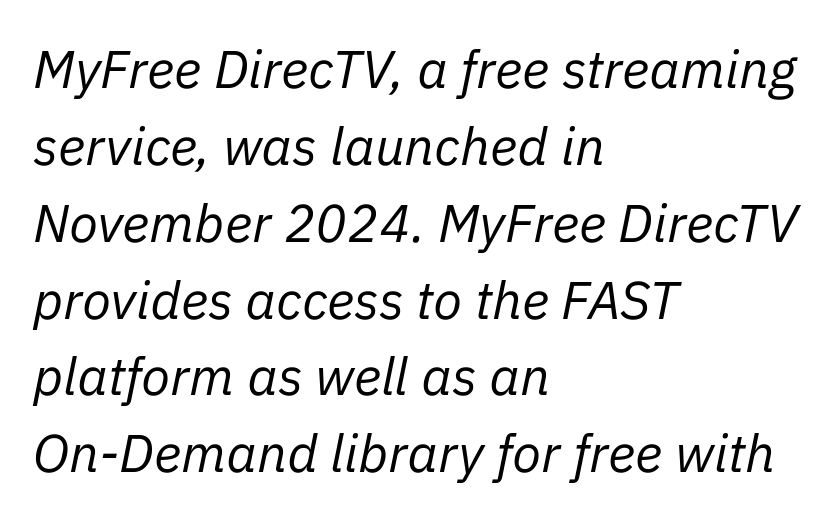
{"italic": "yes", "lean": "right", "slant_degrees": 11, "bold": "no", "weight": "regular", "width": "normal", "stroke_contrast": "low", "x_height": "medium", "monospaced": "no", "underline": "no", "align": "left", "line_spacing": "normal", "line_spacing_ratio": 1.45, "letter_spacing": "normal", "letter_spacing_em": 0.0, "glyph_px": 53}
